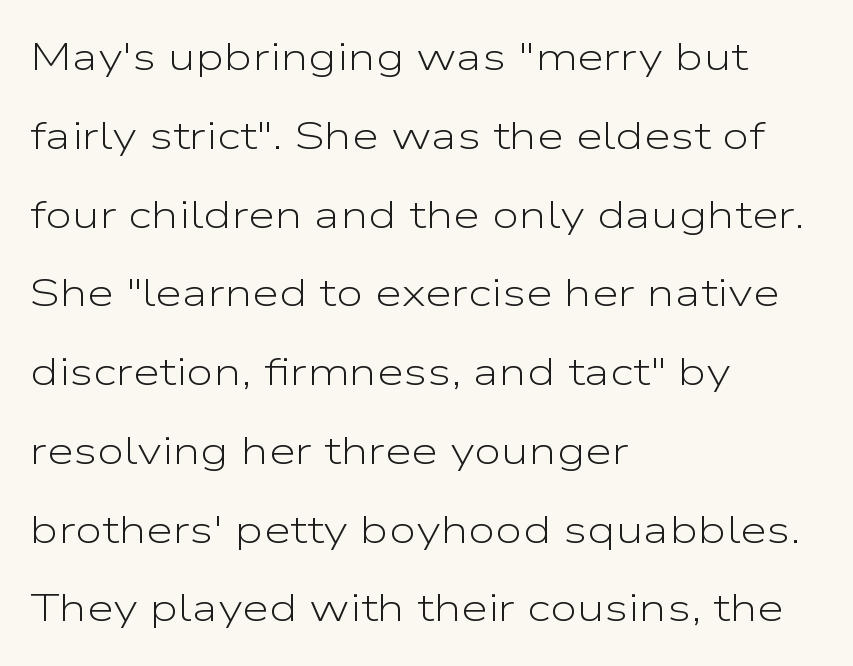
Q: Is the text bold? A: No.
Q: Is the text italic (slanted)? A: No, it is upright.
Q: Is the typeface a serif or a sans-serif typeface? A: Sans-serif.
Q: Is the text underlined? A: No.
Q: How is the paragraph aligned? A: Left-aligned.
Q: Is the spacing between letters normal or unusually wide? A: Normal.
Q: Is the spacing between lines tight, normal or loose? A: Loose.
Q: Width (condensed, normal, or wide)? A: Wide.
Q: Stroke contrast? A: Low.
Q: x-height? A: Medium.
Q: Monospaced? A: No.
